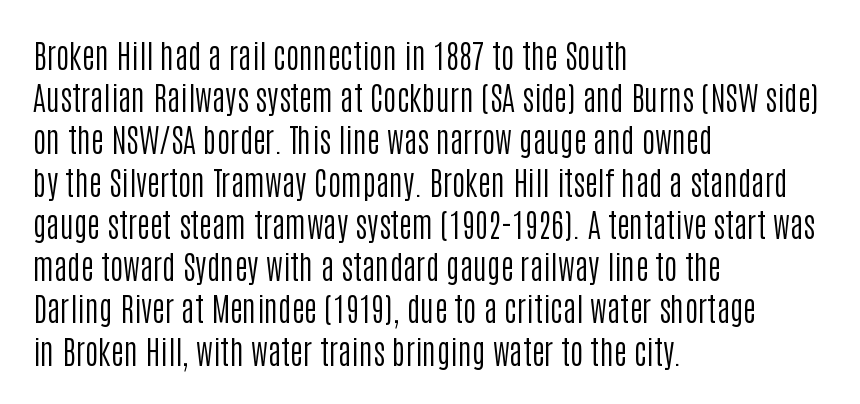
The image shows 32 px regular-weight, condensed sans-serif type, upright; set left-aligned, normal line spacing (1.32x), normal letter spacing, not underlined; low stroke contrast and a large x-height.
